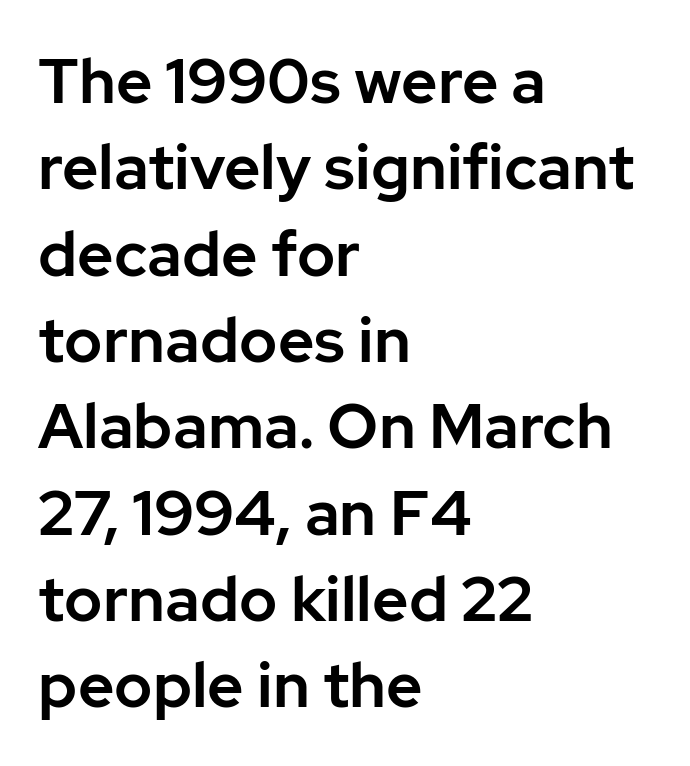
{"serif": "no", "italic": "no", "width": "normal", "stroke_contrast": "low", "x_height": "medium", "monospaced": "no", "underline": "no", "align": "left", "line_spacing": "normal", "line_spacing_ratio": 1.37, "letter_spacing": "normal", "letter_spacing_em": 0.0, "glyph_px": 63}
